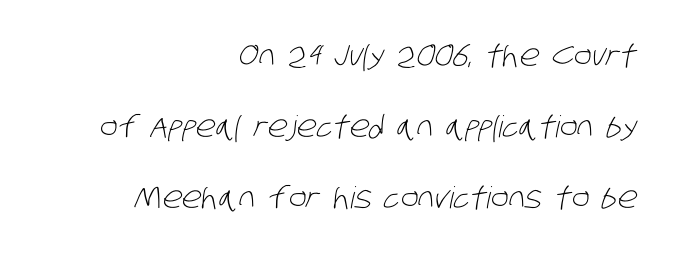
The image shows 30 px light, condensed sans-serif type; set right-aligned, loose line spacing (2.37x), normal letter spacing, not underlined; low stroke contrast and a large x-height.
